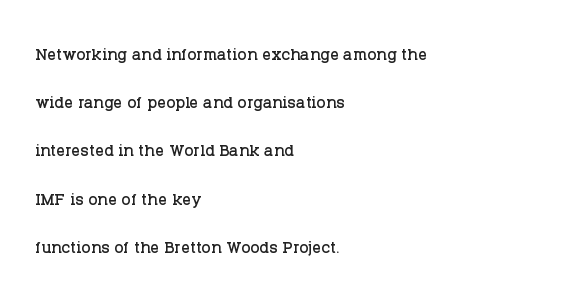
The image shows 22 px text type, upright; set left-aligned, loose line spacing (2.19x), normal letter spacing, not underlined.
